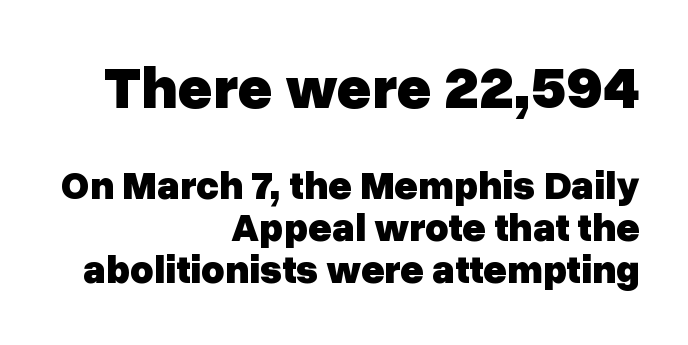
Check the space under the baseline: it is left empty. The vertical gap from one line to the next is small. The typesetting leans heavy: a genuine bold. Typeset ragged left — the right edge is the straight one.
